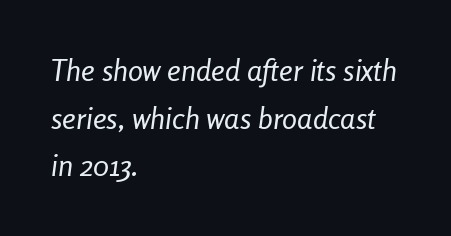
Q: Is the text bold? A: No.
Q: Is the text italic (slanted)? A: Yes, it leans right by about 8 degrees.
Q: Is the text underlined? A: No.
Q: How is the paragraph aligned? A: Left-aligned.
Q: Is the spacing between letters normal or unusually wide? A: Normal.
Q: Is the spacing between lines tight, normal or loose? A: Normal.
Q: Width (condensed, normal, or wide)? A: Condensed.
Q: Stroke contrast? A: Low.
Q: x-height? A: Medium.
Q: Monospaced? A: No.
